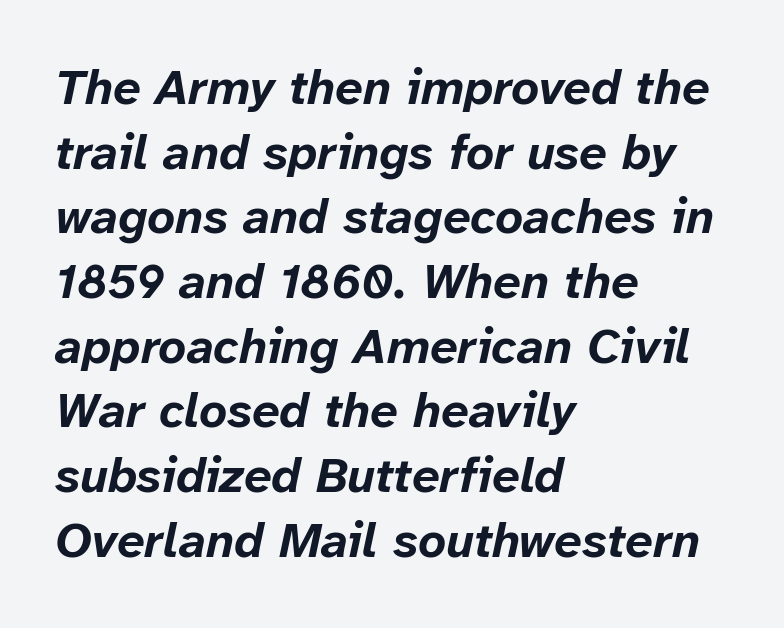
The image shows 49 px bold type, italic (leaning right); set left-aligned, normal line spacing (1.32x), normal letter spacing, not underlined; low stroke contrast and a medium x-height.
